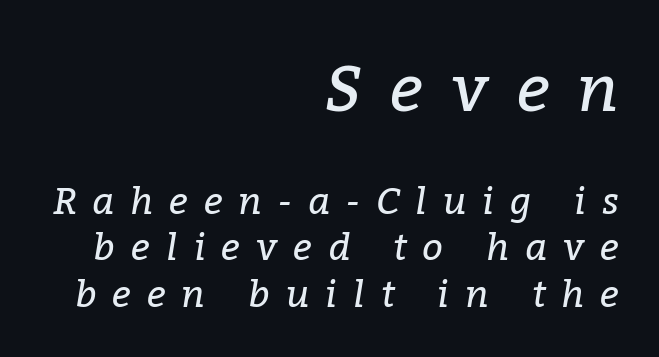
Q: Is the text bold? A: No.
Q: Is the text italic (slanted)? A: Yes, it leans right by about 9 degrees.
Q: Is the typeface a serif or a sans-serif typeface? A: Serif.
Q: Is the text underlined? A: No.
Q: How is the paragraph aligned? A: Right-aligned.
Q: Is the spacing between letters normal or unusually wide? A: Unusually wide.
Q: Is the spacing between lines tight, normal or loose? A: Normal.
Q: Which block of text is set in a larger size, the first (top) or the second (bottom)? A: The first (top) one.
Q: Width (condensed, normal, or wide)? A: Normal.
Q: Stroke contrast? A: Low.
Q: x-height? A: Medium.
Q: Monospaced? A: No.
